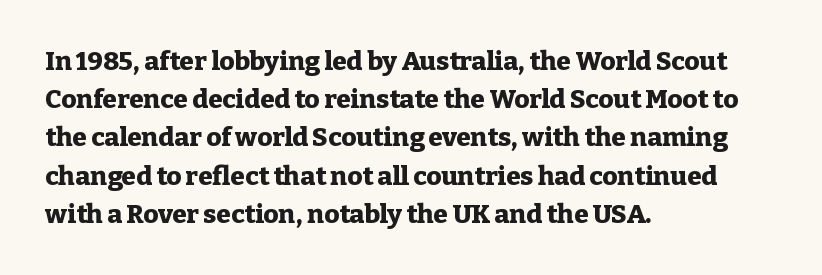
One glance says typical: line gaps are just what's usual. Students, note that the glyphs here touch the page at normal intervals. When letters stand straight like this, we call the style roman or upright. The string is rendered with underlining switched off. Casual observation: everything's shoved over to the left.
